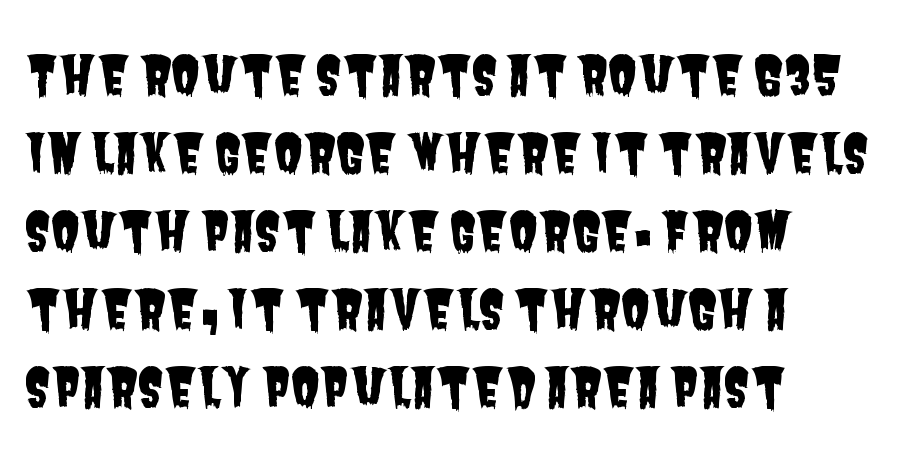
Q: Is the typeface a serif or a sans-serif typeface? A: Sans-serif.
Q: Is the text underlined? A: No.
Q: How is the paragraph aligned? A: Left-aligned.
Q: Is the spacing between letters normal or unusually wide? A: Normal.
Q: Is the spacing between lines tight, normal or loose? A: Normal.
Q: Width (condensed, normal, or wide)? A: Condensed.
Q: Stroke contrast? A: Low.
Q: x-height? A: Large.
Q: Monospaced? A: No.
